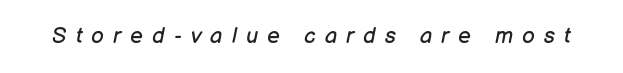
{"italic": "yes", "lean": "right", "slant_degrees": 12, "bold": "no", "underline": "no", "letter_spacing": "wide", "letter_spacing_em": 0.41, "glyph_px": 22}
